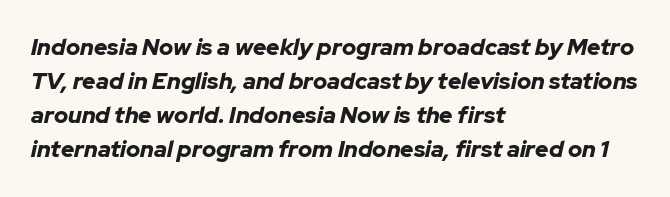
{"italic": "yes", "lean": "right", "slant_degrees": 12, "bold": "yes", "underline": "no", "align": "left", "line_spacing": "normal", "line_spacing_ratio": 1.48, "letter_spacing": "normal", "letter_spacing_em": 0.0, "glyph_px": 23}
